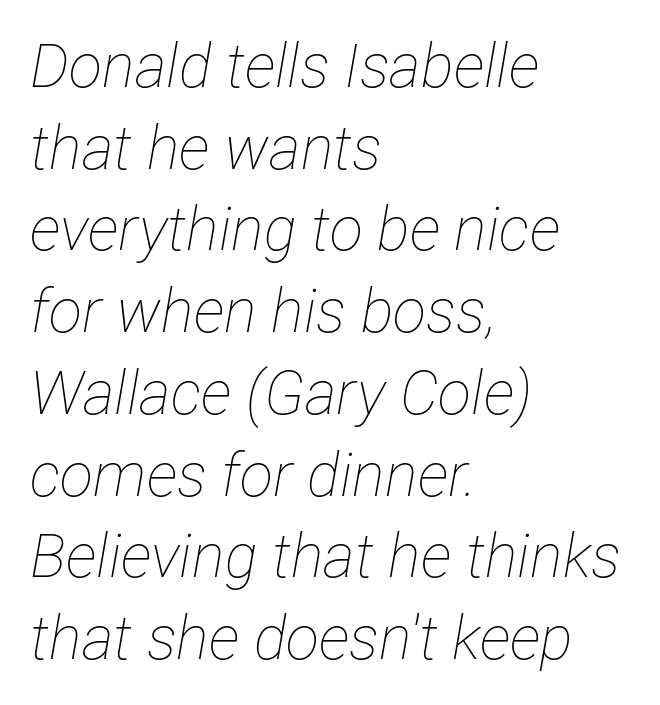
The image shows 61 px thin, condensed type, italic (leaning right); set left-aligned, normal line spacing (1.34x), normal letter spacing, not underlined; low stroke contrast and a medium x-height.
